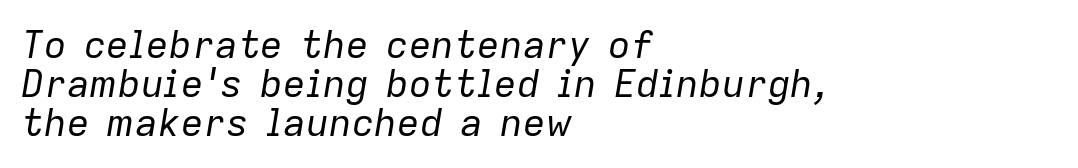
Q: Is the text bold? A: No.
Q: Is the text italic (slanted)? A: Yes, it leans right by about 9 degrees.
Q: Is the text underlined? A: No.
Q: How is the paragraph aligned? A: Left-aligned.
Q: Is the spacing between letters normal or unusually wide? A: Normal.
Q: Is the spacing between lines tight, normal or loose? A: Tight.
Q: Width (condensed, normal, or wide)? A: Normal.
Q: Stroke contrast? A: Low.
Q: x-height? A: Medium.
Q: Monospaced? A: No.
